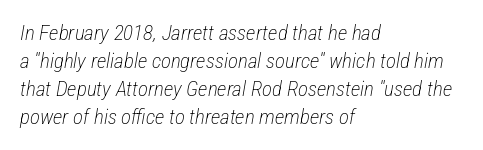
The image shows 21 px text type, italic (leaning right); set left-aligned, normal line spacing (1.33x), normal letter spacing, not underlined.
